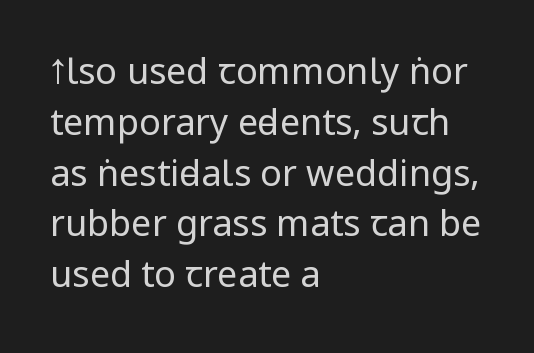
Q: Is the text bold? A: No.
Q: Is the text italic (slanted)? A: No, it is upright.
Q: Is the typeface a serif or a sans-serif typeface? A: Sans-serif.
Q: Is the text underlined? A: No.
Q: How is the paragraph aligned? A: Left-aligned.
Q: Is the spacing between letters normal or unusually wide? A: Normal.
Q: Is the spacing between lines tight, normal or loose? A: Normal.
Q: Width (condensed, normal, or wide)? A: Condensed.
Q: Stroke contrast? A: Low.
Q: x-height? A: Large.
Q: Monospaced? A: No.
